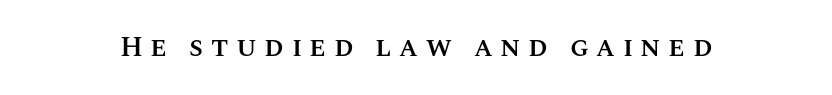
The image shows 28 px semibold type, upright; set unusually wide letter spacing (+0.27 em), not underlined; medium stroke contrast and a large x-height.
